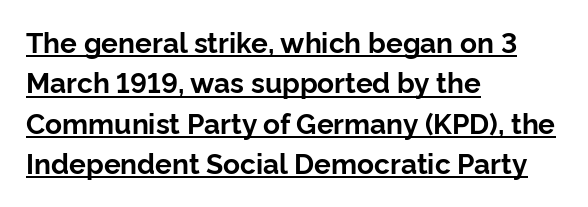
{"serif": "no", "italic": "no", "bold": "yes", "weight": "bold", "width": "normal", "stroke_contrast": "low", "x_height": "medium", "monospaced": "no", "underline": "yes", "align": "left", "line_spacing": "normal", "line_spacing_ratio": 1.44, "letter_spacing": "normal", "letter_spacing_em": 0.0, "glyph_px": 28}
